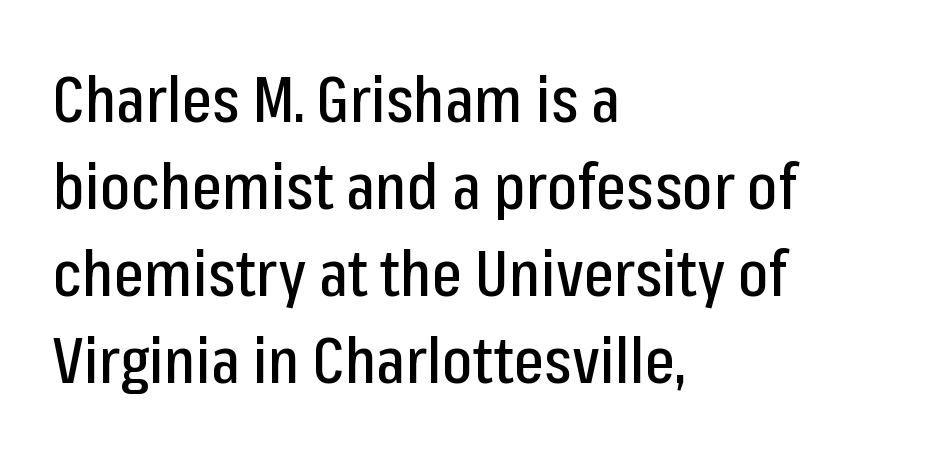
The image shows 64 px condensed sans-serif type, upright; set left-aligned, normal line spacing (1.36x), normal letter spacing, not underlined; low stroke contrast and a medium x-height.
